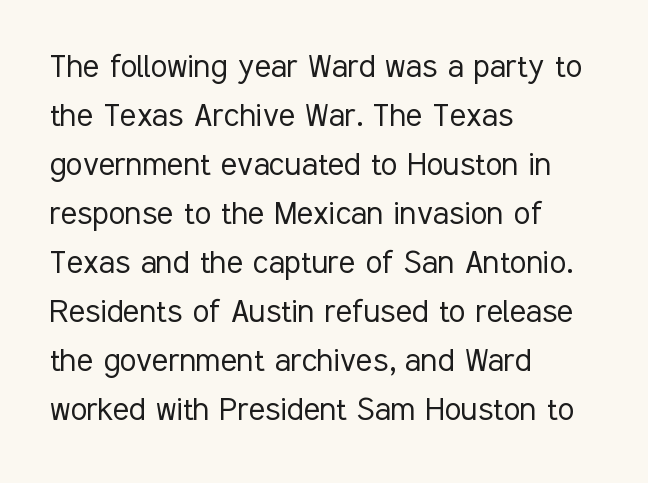
Note the varied advance widths — an 'i' is clearly narrower than an 'm'. No italicization has been applied; the sample stays upright. Is there much room between lines? A standard amount, neither cramped nor airy. The weight tops out at a normal text grade. Bare-footed words on every line. Unlike a traditional serif, this face leaves its strokes unadorned.
